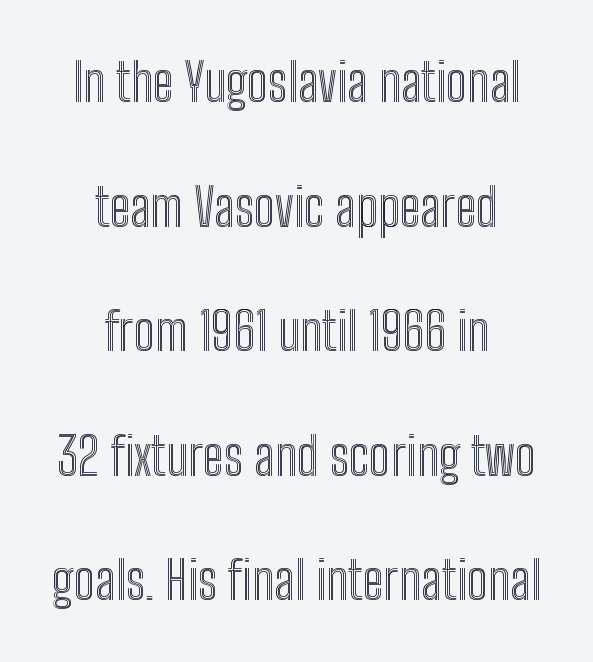
You could not count columns in this text — the font is proportionally spaced. You could fit nearly another row in the gap between these rows. This is the regular roman posture of the typeface. The glyphs are unaccompanied by any horizontal stroke below them.
